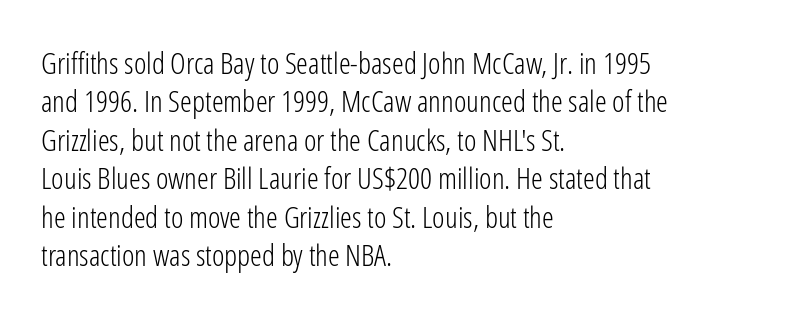
Q: Is the text bold? A: No.
Q: Is the text italic (slanted)? A: No, it is upright.
Q: Is the typeface a serif or a sans-serif typeface? A: Sans-serif.
Q: Is the text underlined? A: No.
Q: How is the paragraph aligned? A: Left-aligned.
Q: Is the spacing between letters normal or unusually wide? A: Normal.
Q: Is the spacing between lines tight, normal or loose? A: Normal.
Q: Width (condensed, normal, or wide)? A: Condensed.
Q: Stroke contrast? A: Low.
Q: x-height? A: Medium.
Q: Monospaced? A: No.
